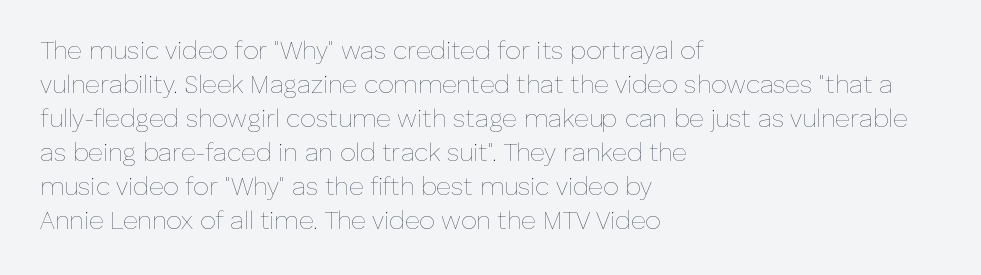
The image shows 25 px text type, upright; set left-aligned, normal line spacing (1.36x), normal letter spacing, not underlined.
